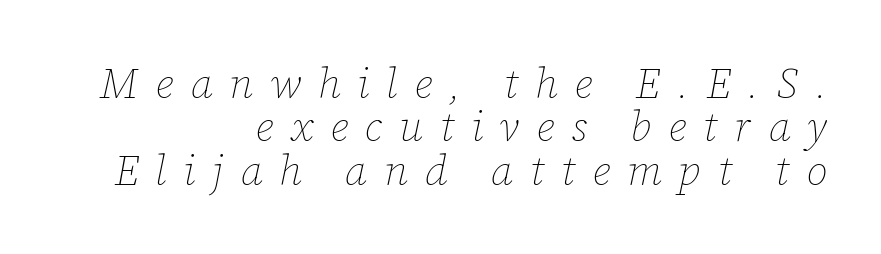
The image shows 42 px thin type, italic (leaning right); set right-aligned, tight line spacing (1.03x), unusually wide letter spacing (+0.4 em), not underlined; low stroke contrast and a medium x-height.
